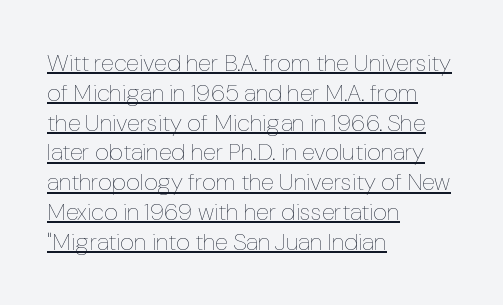
Q: Is the text bold? A: No.
Q: Is the text italic (slanted)? A: No, it is upright.
Q: Is the text underlined? A: Yes.
Q: How is the paragraph aligned? A: Left-aligned.
Q: Is the spacing between letters normal or unusually wide? A: Normal.
